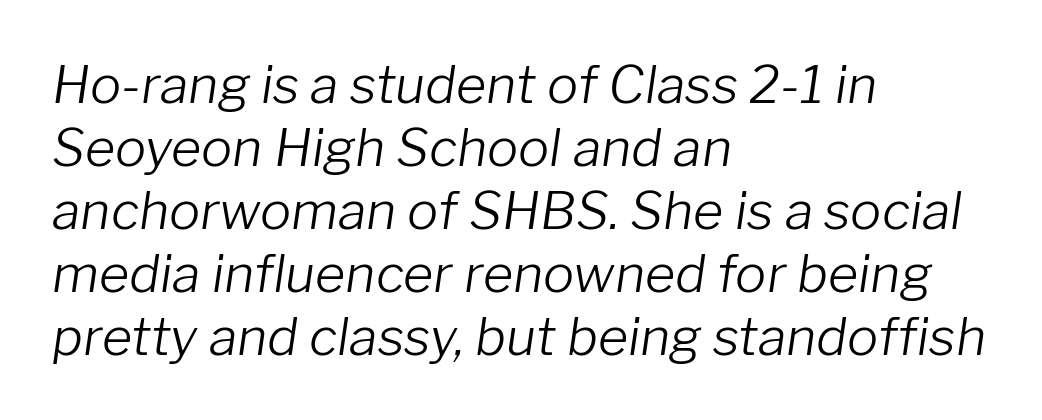
{"italic": "yes", "lean": "right", "slant_degrees": 8, "bold": "no", "weight": "light", "width": "normal", "stroke_contrast": "low", "x_height": "medium", "monospaced": "no", "underline": "no", "align": "left", "line_spacing_ratio": 1.21, "letter_spacing": "normal", "letter_spacing_em": 0.0, "glyph_px": 52}
